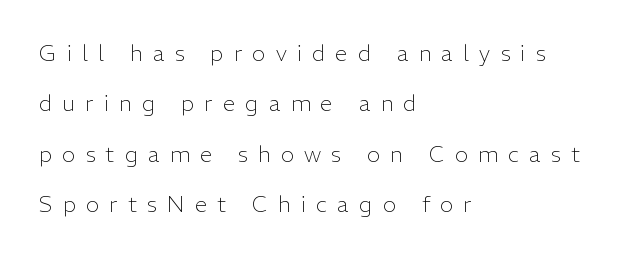
{"italic": "no", "bold": "no", "underline": "no", "align": "left", "line_spacing": "loose", "line_spacing_ratio": 2.29, "letter_spacing": "wide", "letter_spacing_em": 0.47, "glyph_px": 22}
